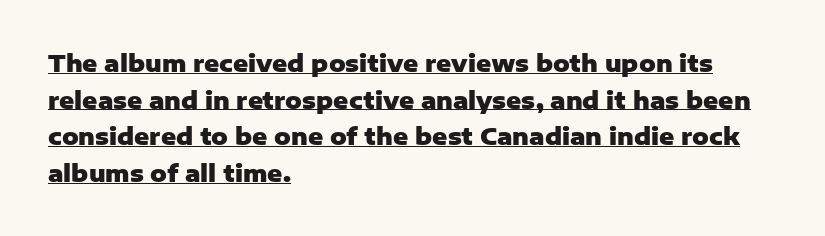
The image shows 23 px bold type, upright; set left-aligned, normal line spacing (1.59x), normal letter spacing, underlined.
